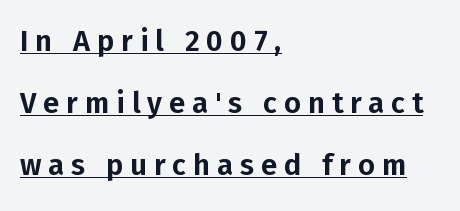
Q: Is the text italic (slanted)? A: No, it is upright.
Q: Is the typeface a serif or a sans-serif typeface? A: Sans-serif.
Q: Is the text underlined? A: Yes.
Q: How is the paragraph aligned? A: Left-aligned.
Q: Is the spacing between letters normal or unusually wide? A: Unusually wide.
Q: Is the spacing between lines tight, normal or loose? A: Loose.
Q: Width (condensed, normal, or wide)? A: Normal.
Q: Stroke contrast? A: Low.
Q: x-height? A: Medium.
Q: Monospaced? A: No.
